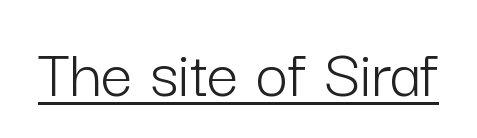
{"serif": "no", "italic": "no", "bold": "no", "weight": "light", "width": "normal", "stroke_contrast": "low", "x_height": "medium", "monospaced": "no", "underline": "yes", "letter_spacing": "normal", "letter_spacing_em": 0.0, "glyph_px": 71}
